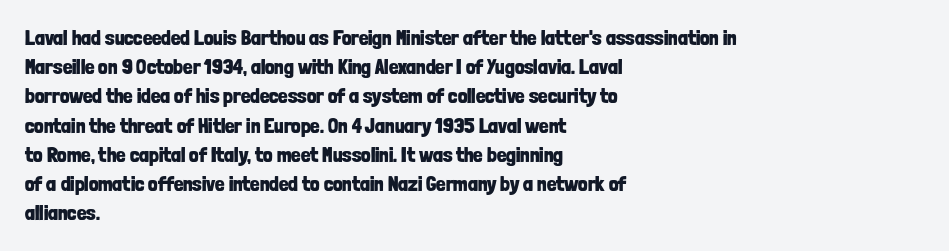
The image shows 21 px bold type, upright; set left-aligned, normal line spacing (1.39x), normal letter spacing, not underlined.
